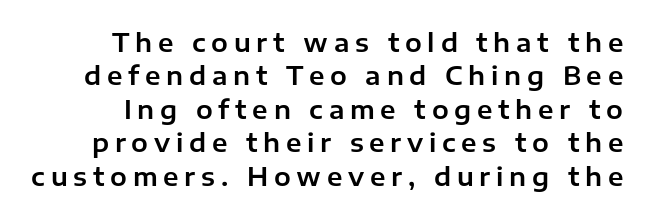
The image shows 25 px text type, upright; set normal line spacing (1.34x), unusually wide letter spacing (+0.23 em), not underlined.
